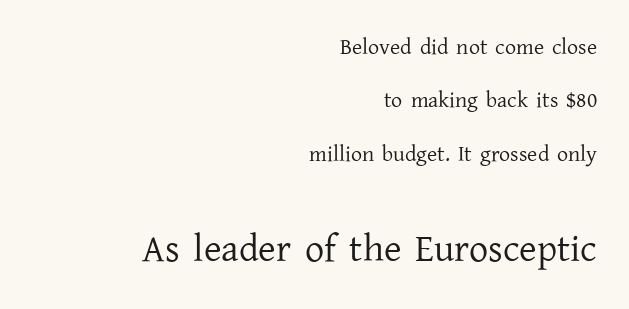
{"serif": "yes", "italic": "no", "bold": "no", "weight": "regular", "width": "normal", "stroke_contrast": "low", "x_height": "medium", "monospaced": "no", "underline": "no", "align": "right", "line_spacing": "loose", "line_spacing_ratio": 2.43, "letter_spacing": "normal", "letter_spacing_em": 0.0, "larger_block": "second", "size_ratio": 1.73, "glyph_px": 38}
